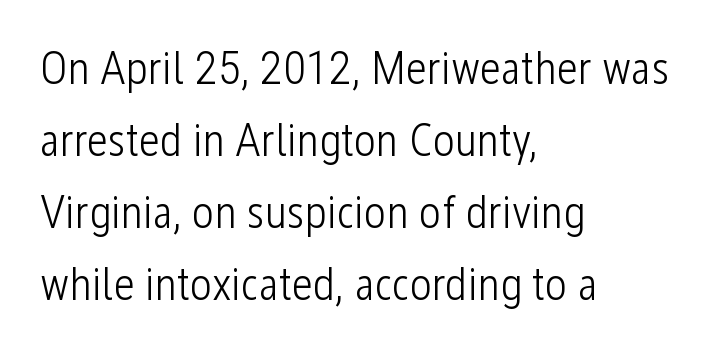
The typography opts for an upright posture over an oblique one. Inter-character spacing is left at the font's built-in metrics. A typesetter would call this proportional, since set widths differ per character. The passage shown stacks its lines at a standard gap. A typesetter would label this face a sans.
